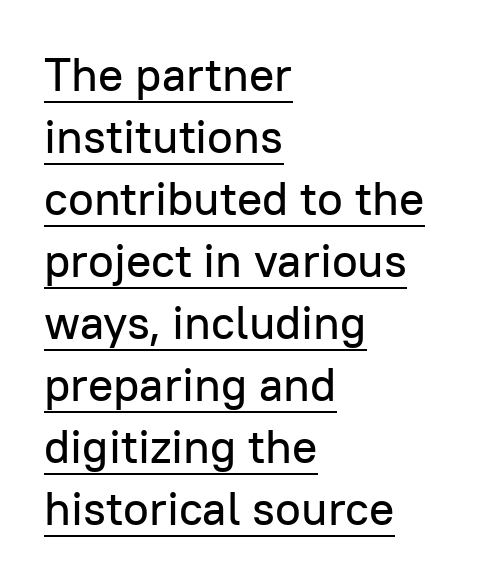
{"serif": "no", "italic": "no", "width": "normal", "stroke_contrast": "low", "x_height": "medium", "monospaced": "no", "underline": "yes", "align": "left", "line_spacing": "normal", "line_spacing_ratio": 1.32, "letter_spacing": "normal", "letter_spacing_em": 0.0, "glyph_px": 47}
